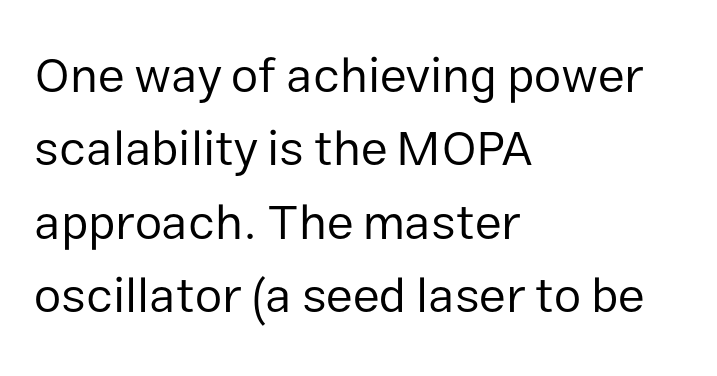
The image shows 49 px regular-weight sans-serif type, upright; set left-aligned, normal line spacing (1.5x), normal letter spacing, not underlined; low stroke contrast and a medium x-height.
